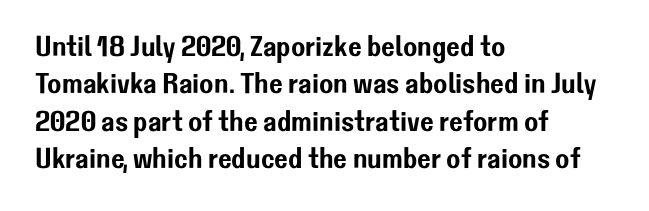
This is the regular roman posture of the typeface. Here the designer chose a conventional face with non-uniform glyph widths. The designer went with a sans here, leaving each stem footless. These lines are set flush left with a ragged right edge.
